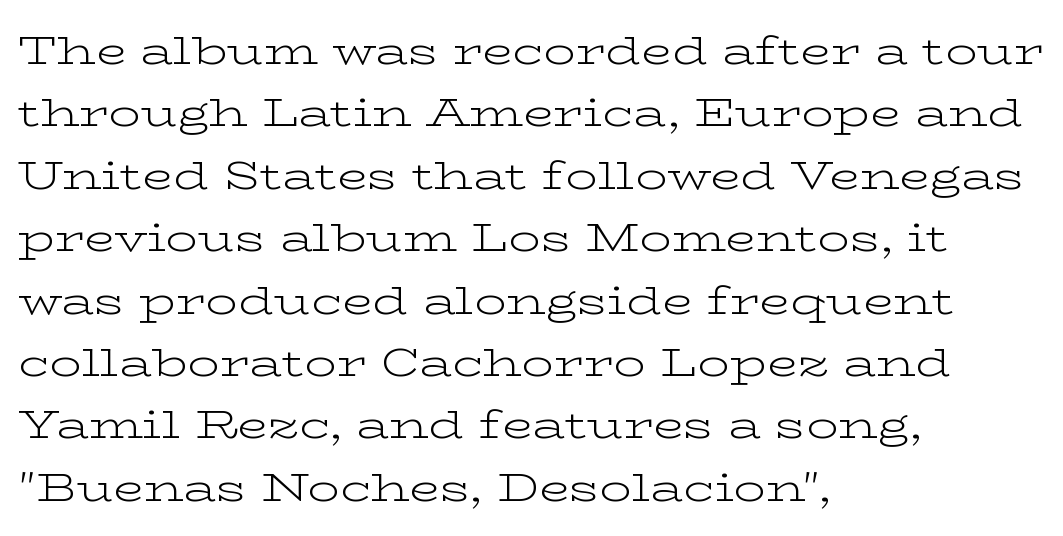
Q: Is the text bold? A: No.
Q: Is the text italic (slanted)? A: No, it is upright.
Q: Is the typeface a serif or a sans-serif typeface? A: Serif.
Q: Is the text underlined? A: No.
Q: How is the paragraph aligned? A: Left-aligned.
Q: Is the spacing between letters normal or unusually wide? A: Normal.
Q: Is the spacing between lines tight, normal or loose? A: Normal.
Q: Width (condensed, normal, or wide)? A: Wide.
Q: Stroke contrast? A: Low.
Q: x-height? A: Medium.
Q: Monospaced? A: No.
